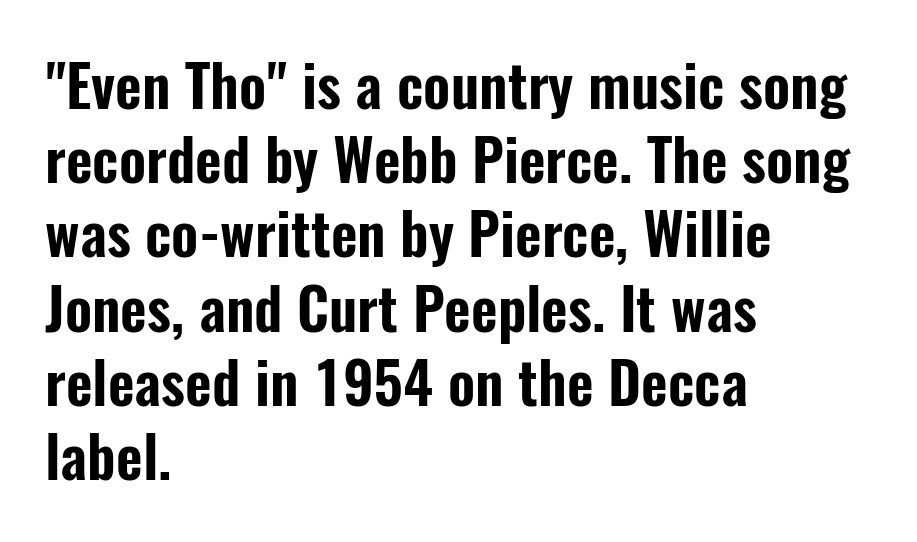
{"serif": "no", "italic": "no", "width": "condensed", "stroke_contrast": "low", "x_height": "medium", "monospaced": "no", "underline": "no", "align": "left", "line_spacing": "normal", "line_spacing_ratio": 1.28, "letter_spacing": "normal", "letter_spacing_em": 0.0, "glyph_px": 58}
